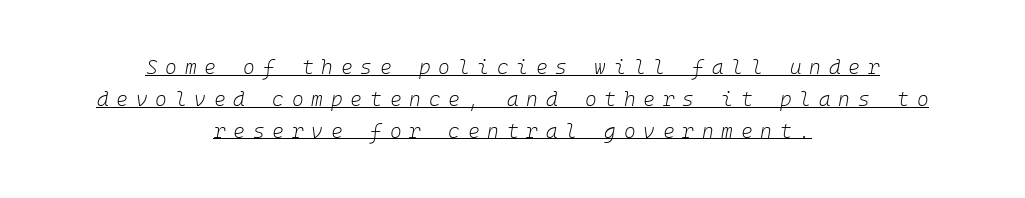
Q: Is the text bold? A: No.
Q: Is the text italic (slanted)? A: Yes, it leans right by about 10 degrees.
Q: Is the text underlined? A: Yes.
Q: How is the paragraph aligned? A: Centered.
Q: Is the spacing between letters normal or unusually wide? A: Unusually wide.
Q: Is the spacing between lines tight, normal or loose? A: Normal.
